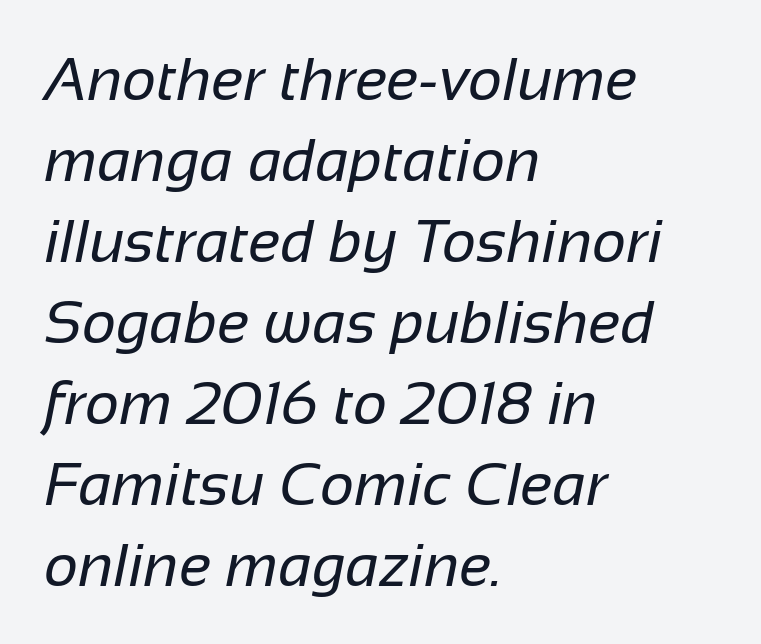
{"serif": "no", "bold": "no", "weight": "regular", "width": "normal", "stroke_contrast": "low", "x_height": "medium", "monospaced": "no", "underline": "no", "align": "left", "line_spacing": "normal", "line_spacing_ratio": 1.35, "letter_spacing": "normal", "letter_spacing_em": 0.0, "glyph_px": 60}
